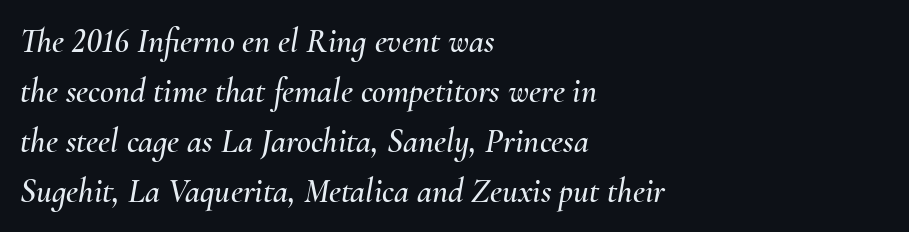
Q: Is the text italic (slanted)? A: Yes, it leans right by about 10 degrees.
Q: Is the text underlined? A: No.
Q: How is the paragraph aligned? A: Left-aligned.
Q: Is the spacing between letters normal or unusually wide? A: Normal.
Q: Is the spacing between lines tight, normal or loose? A: Normal.
Q: Width (condensed, normal, or wide)? A: Normal.
Q: Stroke contrast? A: Medium.
Q: x-height? A: Small.
Q: Monospaced? A: No.
